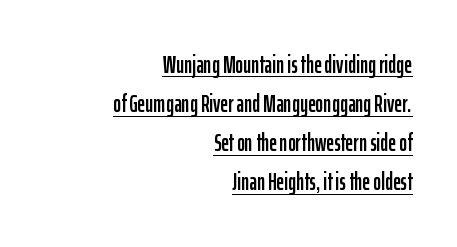
Q: Is the text italic (slanted)? A: No, it is upright.
Q: Is the text underlined? A: Yes.
Q: How is the paragraph aligned? A: Right-aligned.
Q: Is the spacing between letters normal or unusually wide? A: Normal.
Q: Is the spacing between lines tight, normal or loose? A: Normal.
